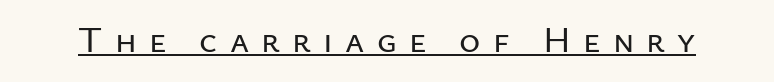
Q: Is the text italic (slanted)? A: No, it is upright.
Q: Is the typeface a serif or a sans-serif typeface? A: Sans-serif.
Q: Is the text underlined? A: Yes.
Q: Is the spacing between letters normal or unusually wide? A: Unusually wide.
Q: Width (condensed, normal, or wide)? A: Normal.
Q: Stroke contrast? A: Low.
Q: x-height? A: Medium.
Q: Monospaced? A: No.
